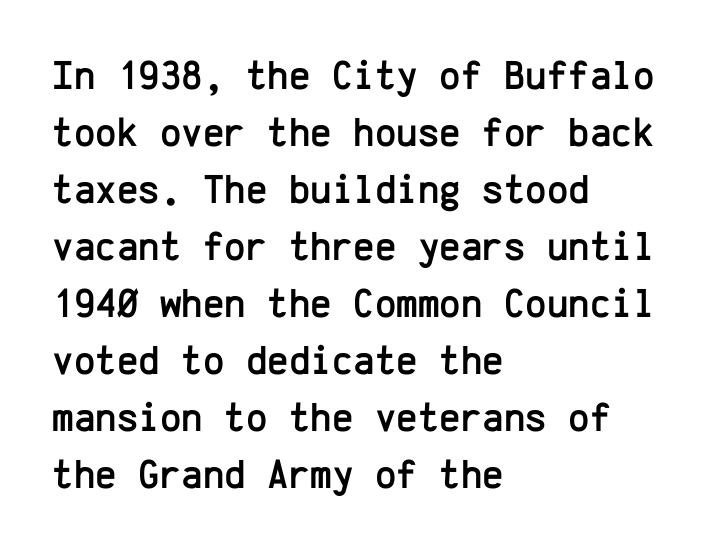
The image shows 41 px sans-serif type, upright, monospaced; set left-aligned, normal line spacing (1.39x), normal letter spacing, not underlined; low stroke contrast and a medium x-height.
